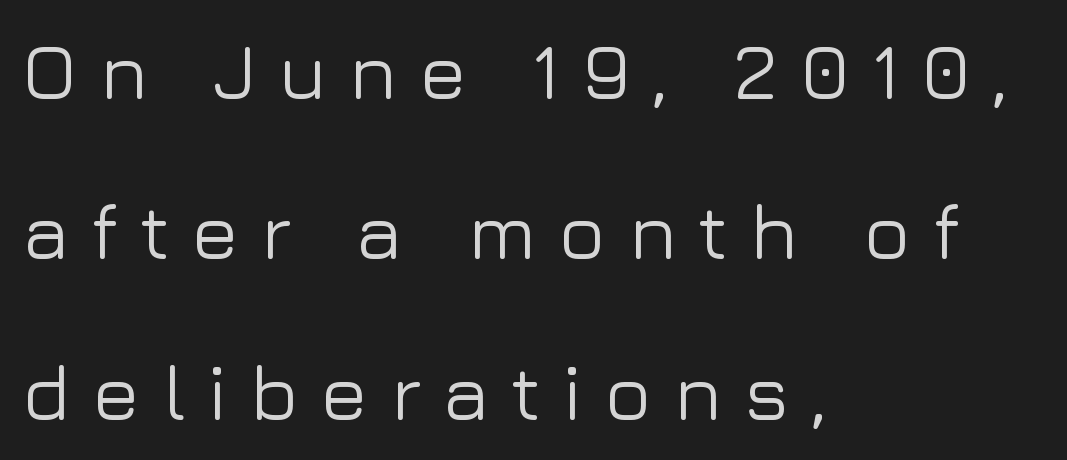
The image shows 79 px sans-serif type, upright; set left-aligned, loose line spacing (2.03x), unusually wide letter spacing (+0.27 em), not underlined; low stroke contrast and a medium x-height.
